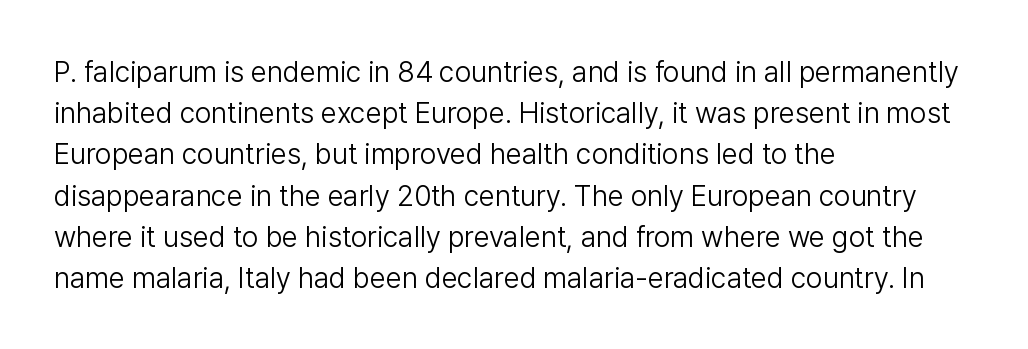
Q: Is the text bold? A: No.
Q: Is the text italic (slanted)? A: No, it is upright.
Q: Is the typeface a serif or a sans-serif typeface? A: Sans-serif.
Q: Is the text underlined? A: No.
Q: How is the paragraph aligned? A: Left-aligned.
Q: Is the spacing between letters normal or unusually wide? A: Normal.
Q: Is the spacing between lines tight, normal or loose? A: Normal.
Q: Width (condensed, normal, or wide)? A: Normal.
Q: Stroke contrast? A: Low.
Q: x-height? A: Medium.
Q: Monospaced? A: No.
